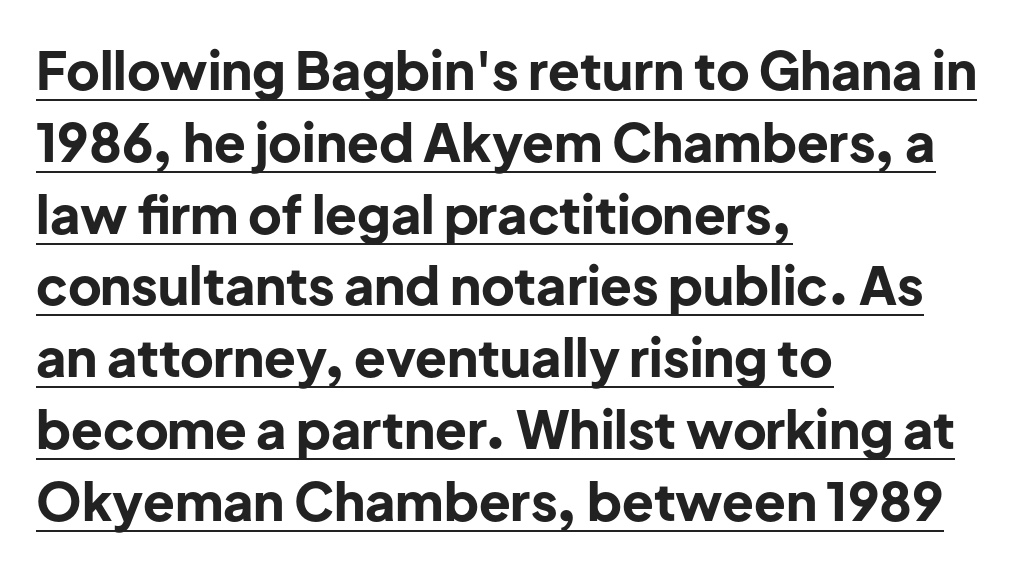
The image shows 52 px bold sans-serif type, upright; set left-aligned, normal line spacing (1.38x), normal letter spacing, underlined; low stroke contrast and a medium x-height.
